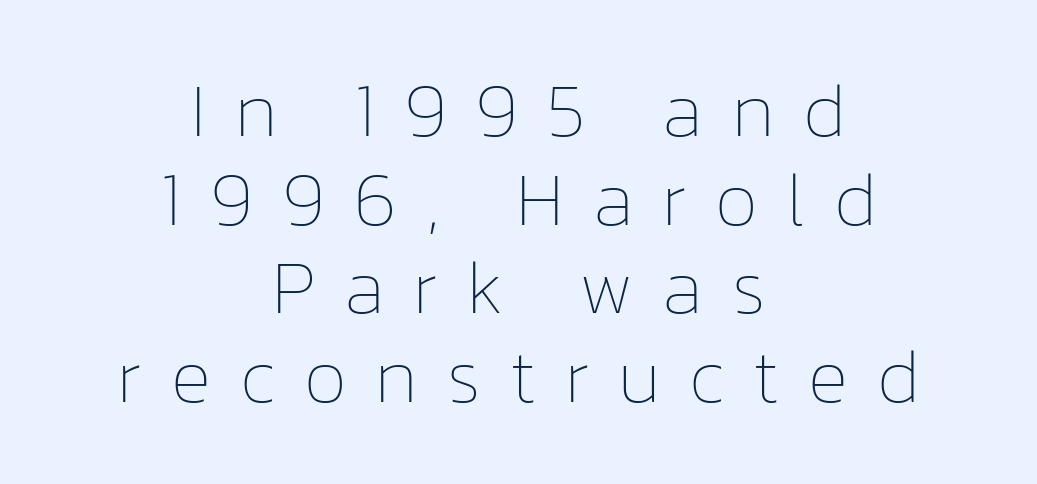
{"italic": "no", "bold": "no", "weight": "thin", "width": "normal", "stroke_contrast": "low", "x_height": "medium", "monospaced": "no", "underline": "no", "align": "center", "line_spacing": "tight", "line_spacing_ratio": 1.15, "letter_spacing": "wide", "letter_spacing_em": 0.38, "glyph_px": 77}
